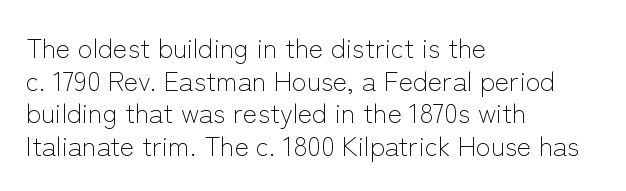
Q: Is the text bold? A: No.
Q: Is the text italic (slanted)? A: No, it is upright.
Q: Is the text underlined? A: No.
Q: How is the paragraph aligned? A: Left-aligned.
Q: Is the spacing between letters normal or unusually wide? A: Normal.
